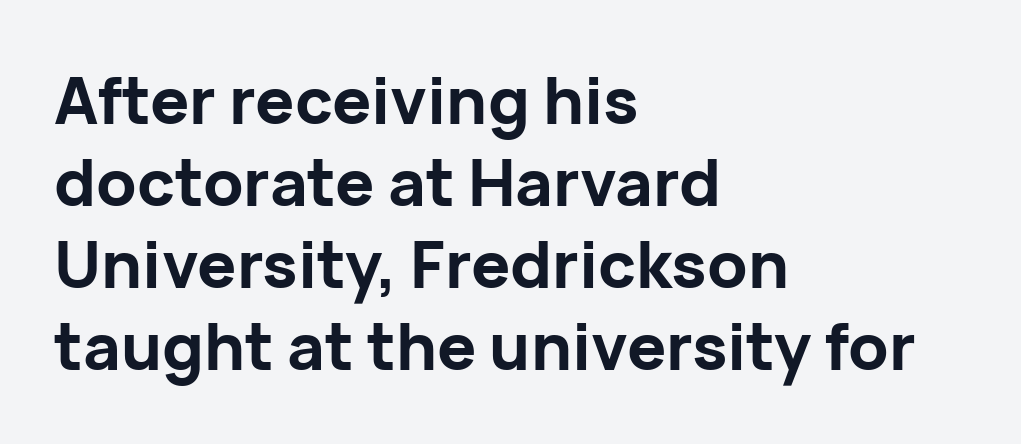
The gaps between neighbouring characters are ordinary and unremarkable. Baseline-to-baseline distance is the conventional proportion of letter height. The zone under the glyphs is completely vacant. Do the characters align in a grid? No, the font is proportional.
